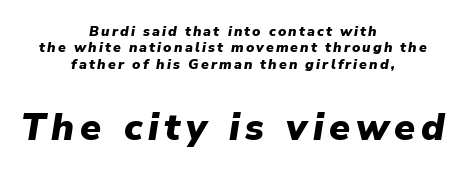
Q: Is the text bold? A: Yes.
Q: Is the text italic (slanted)? A: Yes, it leans right by about 9 degrees.
Q: Is the text underlined? A: No.
Q: How is the paragraph aligned? A: Centered.
Q: Which block of text is set in a larger size, the first (top) or the second (bottom)? A: The second (bottom) one.
Q: Width (condensed, normal, or wide)? A: Normal.
Q: Stroke contrast? A: Low.
Q: x-height? A: Medium.
Q: Monospaced? A: No.
